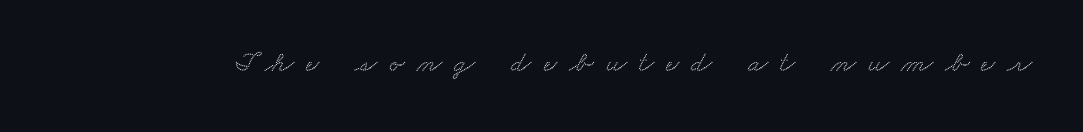
Q: Is the typeface a serif or a sans-serif typeface? A: Serif.
Q: Is the text underlined? A: No.
Q: Is the spacing between letters normal or unusually wide? A: Unusually wide.
Q: Width (condensed, normal, or wide)? A: Wide.
Q: Stroke contrast? A: Medium.
Q: x-height? A: Small.
Q: Monospaced? A: No.
